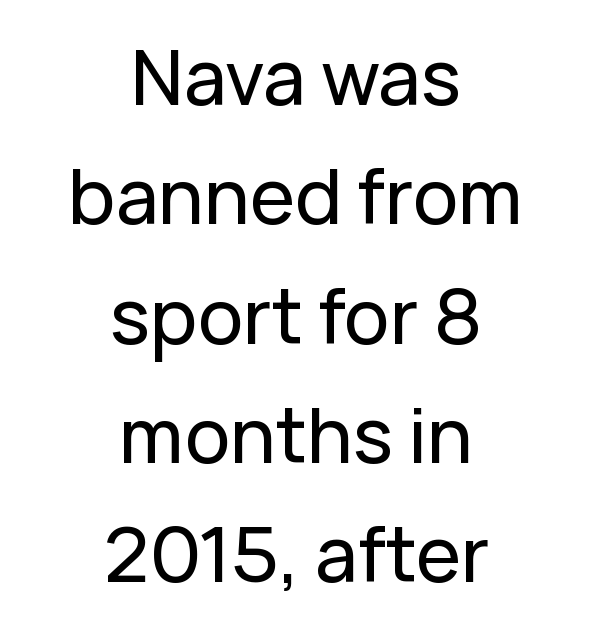
Do the letters lean? They stand straight. Horizontally, the lines are justified to the midpoint only. Regarding leading, the lines here are spaced in the standard way. The passage shown has conventional tracking throughout. Nope, no serifs anywhere on these letters.
